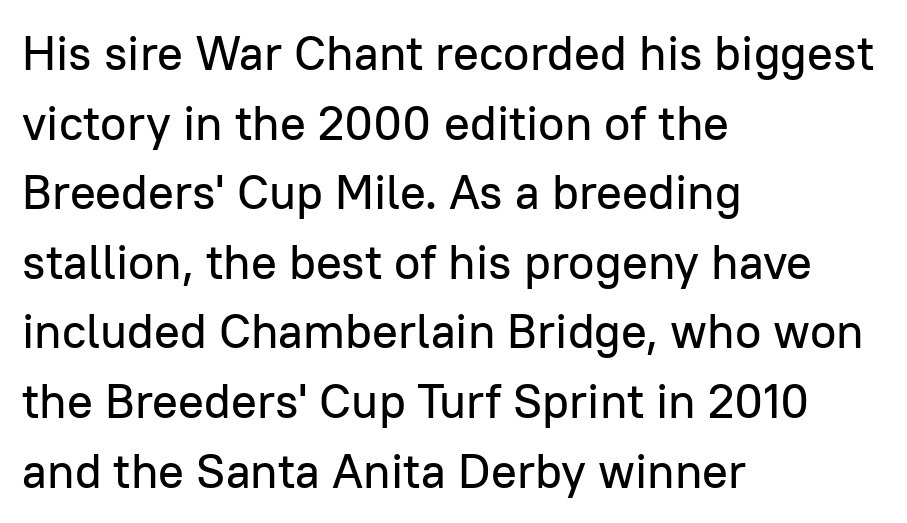
Q: Is the text italic (slanted)? A: No, it is upright.
Q: Is the typeface a serif or a sans-serif typeface? A: Sans-serif.
Q: Is the text underlined? A: No.
Q: How is the paragraph aligned? A: Left-aligned.
Q: Is the spacing between letters normal or unusually wide? A: Normal.
Q: Is the spacing between lines tight, normal or loose? A: Normal.
Q: Width (condensed, normal, or wide)? A: Normal.
Q: Stroke contrast? A: Low.
Q: x-height? A: Medium.
Q: Monospaced? A: No.
